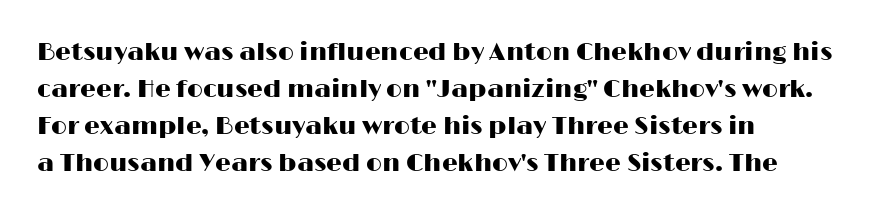
Q: Is the text italic (slanted)? A: No, it is upright.
Q: Is the text underlined? A: No.
Q: How is the paragraph aligned? A: Left-aligned.
Q: Is the spacing between letters normal or unusually wide? A: Normal.
Q: Is the spacing between lines tight, normal or loose? A: Normal.
